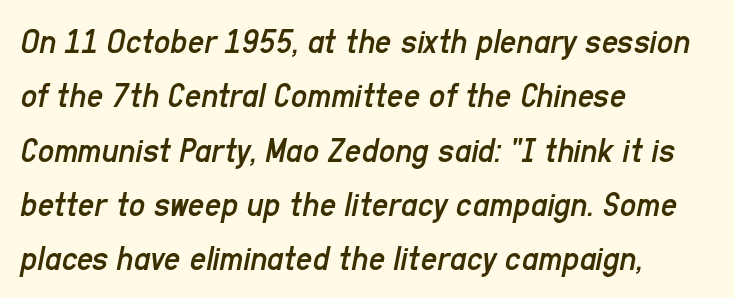
Does the copy run flush right? No — it runs flush left. Tracking value appears to be zero — textbook default spacing. No heavy texture on the line: the type isn't bold. Unmarked baselines from the first word to the last.
